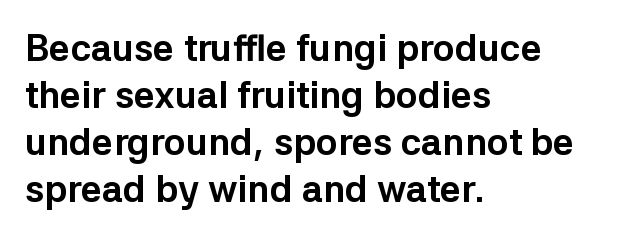
Q: Is the text bold? A: Yes.
Q: Is the text italic (slanted)? A: No, it is upright.
Q: Is the typeface a serif or a sans-serif typeface? A: Sans-serif.
Q: Is the text underlined? A: No.
Q: How is the paragraph aligned? A: Left-aligned.
Q: Is the spacing between letters normal or unusually wide? A: Normal.
Q: Is the spacing between lines tight, normal or loose? A: Normal.
Q: Width (condensed, normal, or wide)? A: Normal.
Q: Stroke contrast? A: Low.
Q: x-height? A: Medium.
Q: Monospaced? A: No.
